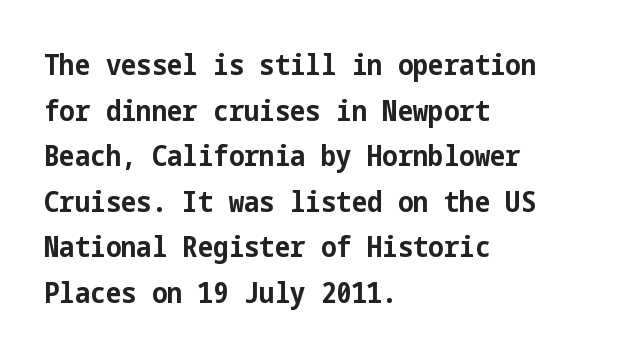
The image shows 29 px bold, condensed sans-serif type, upright; set left-aligned, normal line spacing (1.57x), normal letter spacing, not underlined; low stroke contrast and a medium x-height.
